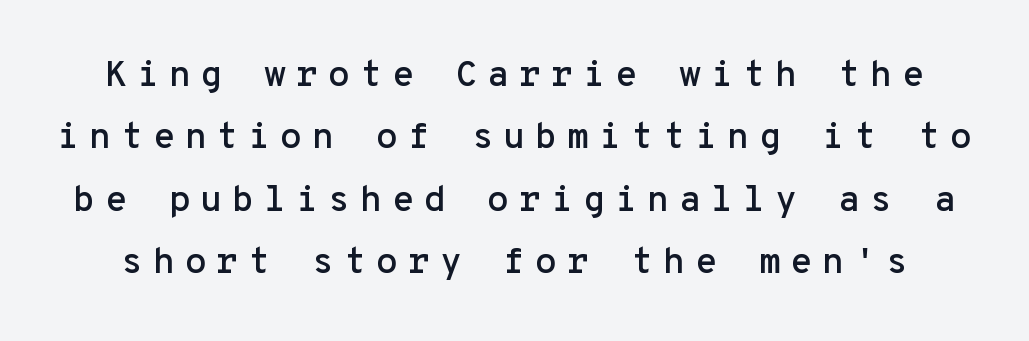
{"serif": "no", "italic": "no", "width": "normal", "stroke_contrast": "low", "x_height": "medium", "monospaced": "yes", "underline": "no", "line_spacing_ratio": 1.73, "letter_spacing": "wide", "letter_spacing_em": 0.27, "glyph_px": 36}
